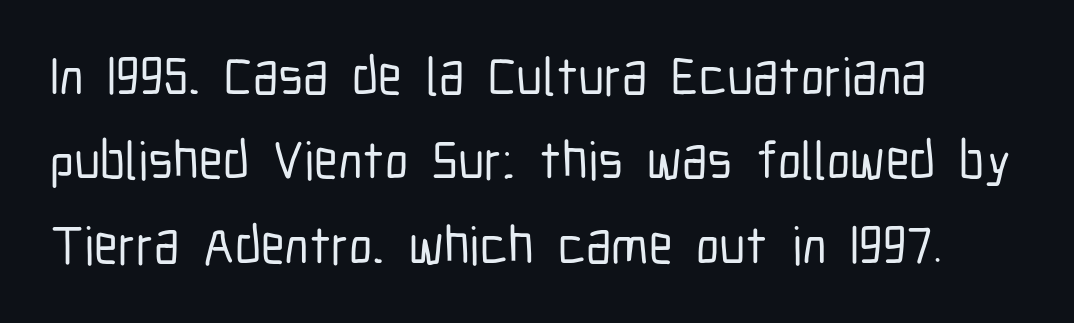
{"serif": "no", "italic": "no", "width": "condensed", "stroke_contrast": "low", "x_height": "medium", "monospaced": "no", "underline": "no", "align": "left", "line_spacing": "normal", "line_spacing_ratio": 1.59, "letter_spacing": "normal", "letter_spacing_em": 0.0, "glyph_px": 53}
